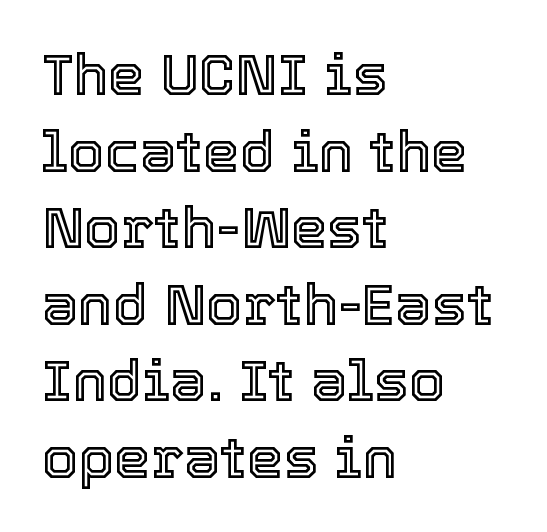
The rows are spaced the way most documents space them. One-word summary of the alignment: left. Do the characters align in a grid? No, the font is proportional. Here the glyphs are tracked normally, forming tight word shapes. Has an underline been added? It has not.
